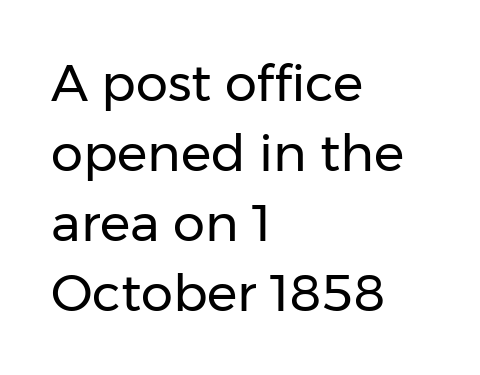
Q: Is the text bold? A: No.
Q: Is the text italic (slanted)? A: No, it is upright.
Q: Is the typeface a serif or a sans-serif typeface? A: Sans-serif.
Q: Is the text underlined? A: No.
Q: How is the paragraph aligned? A: Left-aligned.
Q: Is the spacing between letters normal or unusually wide? A: Normal.
Q: Is the spacing between lines tight, normal or loose? A: Normal.
Q: Width (condensed, normal, or wide)? A: Normal.
Q: Stroke contrast? A: Low.
Q: x-height? A: Medium.
Q: Monospaced? A: No.
